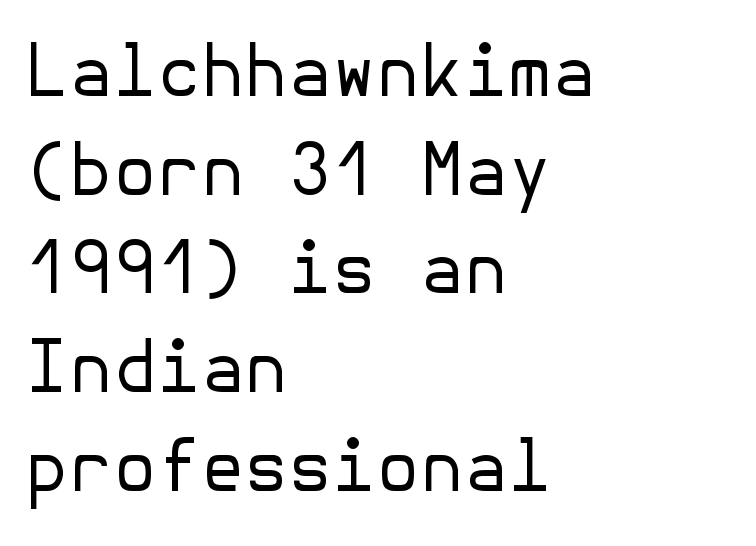
Q: Is the text bold? A: No.
Q: Is the text italic (slanted)? A: No, it is upright.
Q: Is the typeface a serif or a sans-serif typeface? A: Sans-serif.
Q: Is the text underlined? A: No.
Q: How is the paragraph aligned? A: Left-aligned.
Q: Is the spacing between letters normal or unusually wide? A: Normal.
Q: Is the spacing between lines tight, normal or loose? A: Normal.
Q: Width (condensed, normal, or wide)? A: Normal.
Q: Stroke contrast? A: Low.
Q: x-height? A: Medium.
